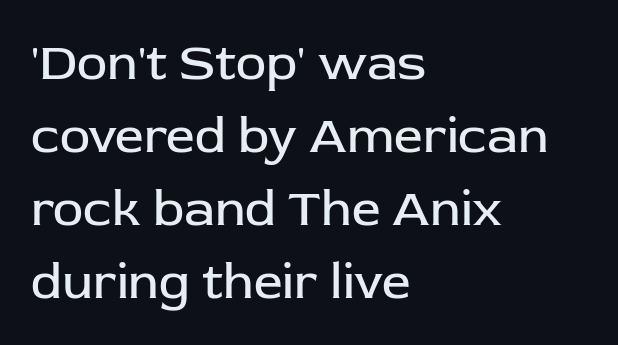
Q: Is the text bold? A: No.
Q: Is the text italic (slanted)? A: No, it is upright.
Q: Is the typeface a serif or a sans-serif typeface? A: Sans-serif.
Q: Is the text underlined? A: No.
Q: How is the paragraph aligned? A: Left-aligned.
Q: Is the spacing between letters normal or unusually wide? A: Normal.
Q: Is the spacing between lines tight, normal or loose? A: Normal.
Q: Width (condensed, normal, or wide)? A: Normal.
Q: Stroke contrast? A: Low.
Q: x-height? A: Medium.
Q: Monospaced? A: No.
